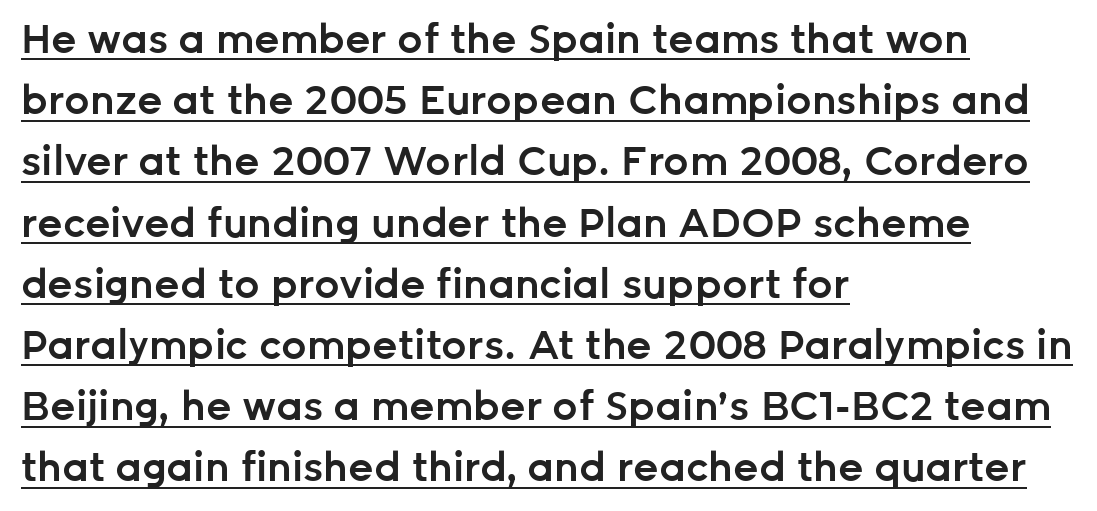
The image shows 40 px semibold sans-serif type, upright; set left-aligned, normal line spacing (1.53x), normal letter spacing, underlined; low stroke contrast and a medium x-height.
